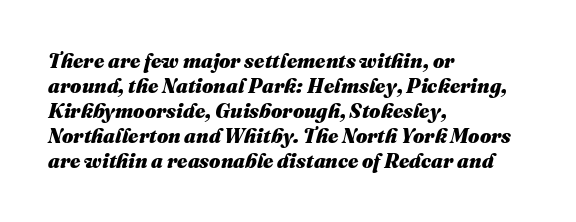
If you drew a ruler down the left edge, every line would touch it. Observe the ordinary spacing: letters are neighbours, not strangers. Posture: slanted. If you measured baseline to baseline, you'd find a middling distance. Anything drawn beneath the words? Only blank space.
